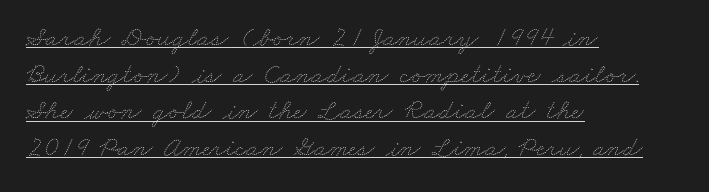
Q: Is the text bold? A: No.
Q: Is the text underlined? A: Yes.
Q: How is the paragraph aligned? A: Left-aligned.
Q: Is the spacing between letters normal or unusually wide? A: Normal.
Q: Is the spacing between lines tight, normal or loose? A: Normal.
Q: Width (condensed, normal, or wide)? A: Wide.
Q: Stroke contrast? A: Medium.
Q: x-height? A: Small.
Q: Monospaced? A: No.
